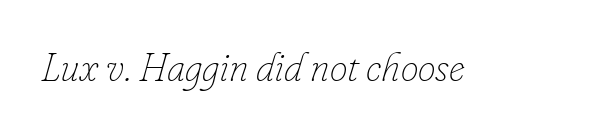
{"italic": "yes", "lean": "right", "slant_degrees": 16, "bold": "no", "weight": "thin", "width": "normal", "stroke_contrast": "low", "x_height": "small", "monospaced": "no", "underline": "no", "letter_spacing": "normal", "letter_spacing_em": 0.0, "glyph_px": 40}
